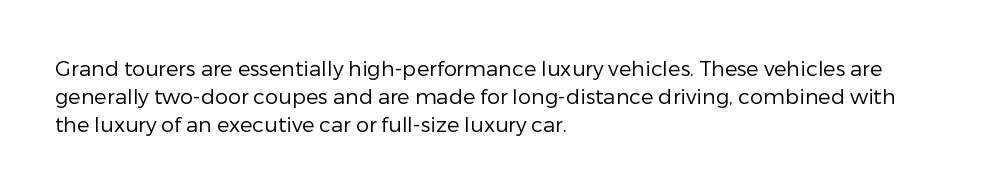
The image shows 21 px text type, upright; set left-aligned, normal line spacing (1.33x), normal letter spacing, not underlined.
